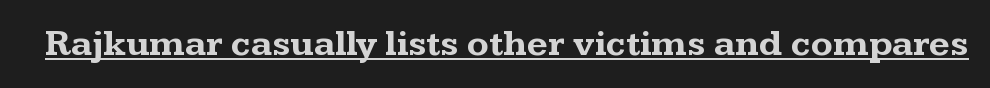
The image shows 36 px bold, wide serif type, upright; set normal letter spacing, underlined; medium stroke contrast and a medium x-height.
